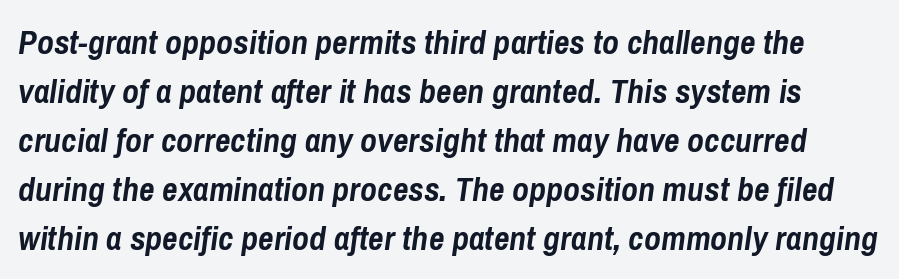
Q: Is the text bold? A: Yes.
Q: Is the text italic (slanted)? A: Yes, it leans right by about 8 degrees.
Q: Is the text underlined? A: No.
Q: Is the spacing between letters normal or unusually wide? A: Normal.
Q: Is the spacing between lines tight, normal or loose? A: Normal.
Q: Width (condensed, normal, or wide)? A: Condensed.
Q: Stroke contrast? A: Low.
Q: x-height? A: Medium.
Q: Monospaced? A: No.
